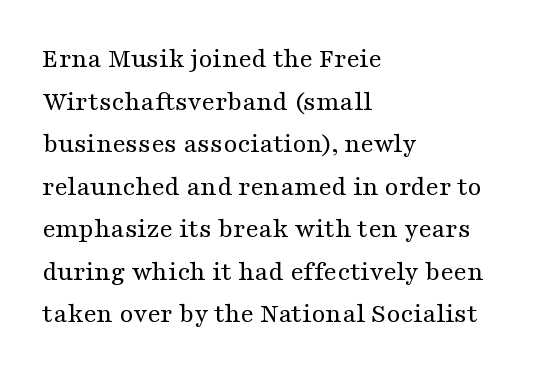
The image shows 28 px regular-weight, wide serif type, upright; set left-aligned, normal line spacing (1.52x), normal letter spacing, not underlined; medium stroke contrast and a medium x-height.
